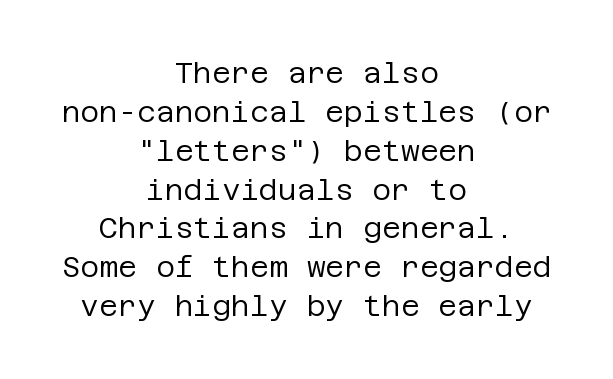
Stem width sits at or under what a default text font uses. The passage shown stacks its lines at a standard gap. Centered paragraph, ragged on both sides. These lines keep a tight, regular rhythm from letter to letter. No italicization has been applied; the sample stays upright.
